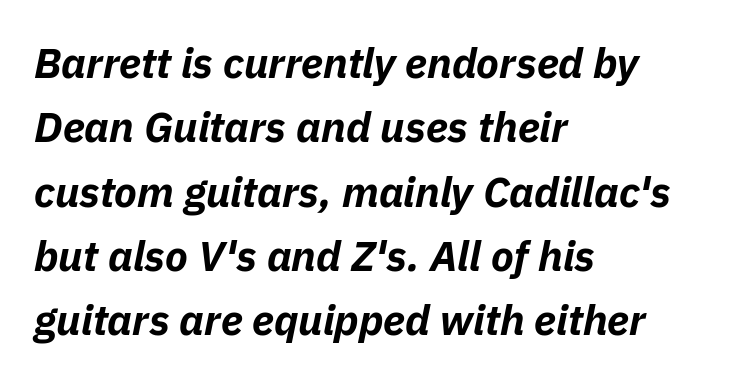
Does extra space separate the letters? No, they use regular spacing. The passage shown is typed in a proportional face where columns would drift. These lines were composed using italics. Alignment: flush left. A dark, heavy texture on the line: the type is bold. Anything drawn beneath the words? Only blank space.
